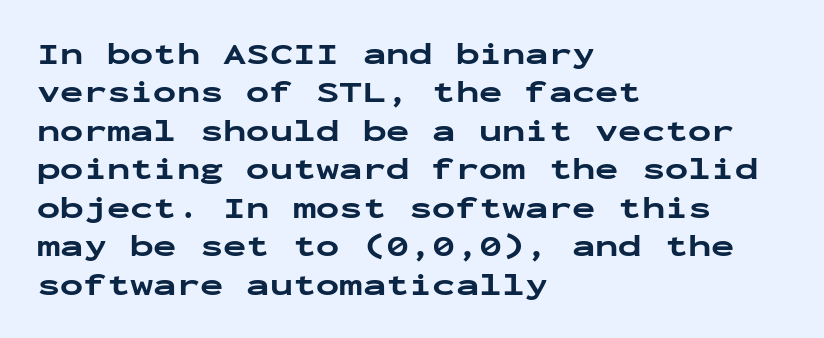
The typesetting leans heavy: a genuine bold. Check under the words: just untouched page. A typesetter would mark this as roman, not italic. Fixed-width glyphs throughout — classic coding-font behaviour. The typesetter chose a ragged-right arrangement here. Is the letter spacing exaggerated? No — it looks like the ordinary default.
